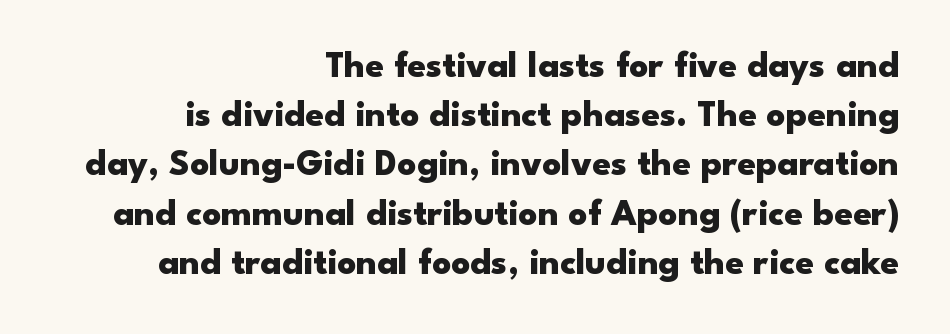
The foot of each line stays bare and open. Style check: upright. The strokes are fattened all the way to bold. These lines keep a tight, regular rhythm from letter to letter. Nope, no serifs anywhere on these letters.
